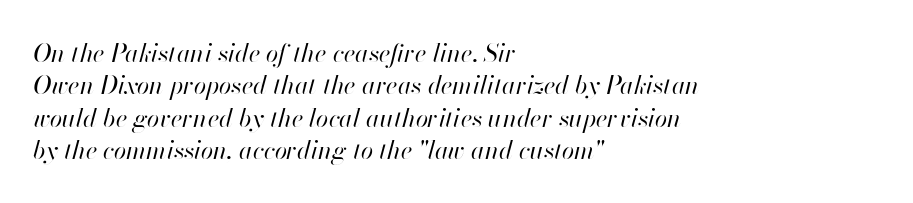
{"italic": "yes", "lean": "right", "slant_degrees": 13, "bold": "no", "underline": "no", "align": "left", "line_spacing": "normal", "line_spacing_ratio": 1.3, "letter_spacing": "normal", "letter_spacing_em": 0.0, "glyph_px": 25}
